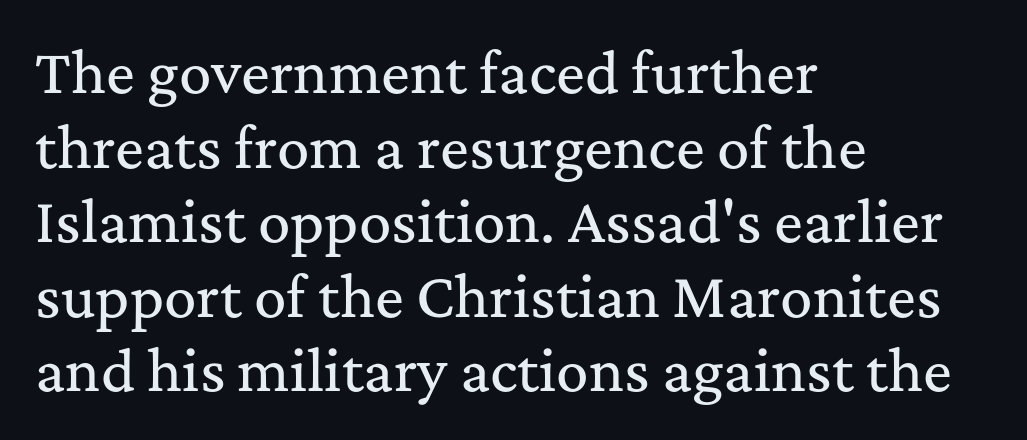
Q: Is the text italic (slanted)? A: No, it is upright.
Q: Is the typeface a serif or a sans-serif typeface? A: Serif.
Q: Is the text underlined? A: No.
Q: How is the paragraph aligned? A: Left-aligned.
Q: Is the spacing between letters normal or unusually wide? A: Normal.
Q: Is the spacing between lines tight, normal or loose? A: Normal.
Q: Width (condensed, normal, or wide)? A: Normal.
Q: Stroke contrast? A: Medium.
Q: x-height? A: Medium.
Q: Monospaced? A: No.
